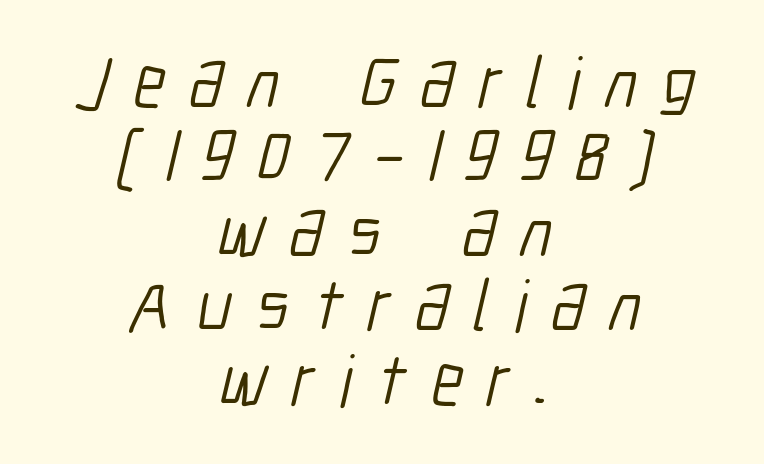
Q: Is the text bold? A: No.
Q: Is the typeface a serif or a sans-serif typeface? A: Sans-serif.
Q: Is the text underlined? A: No.
Q: How is the paragraph aligned? A: Centered.
Q: Is the spacing between letters normal or unusually wide? A: Unusually wide.
Q: Is the spacing between lines tight, normal or loose? A: Tight.
Q: Width (condensed, normal, or wide)? A: Condensed.
Q: Stroke contrast? A: Low.
Q: x-height? A: Medium.
Q: Monospaced? A: No.
